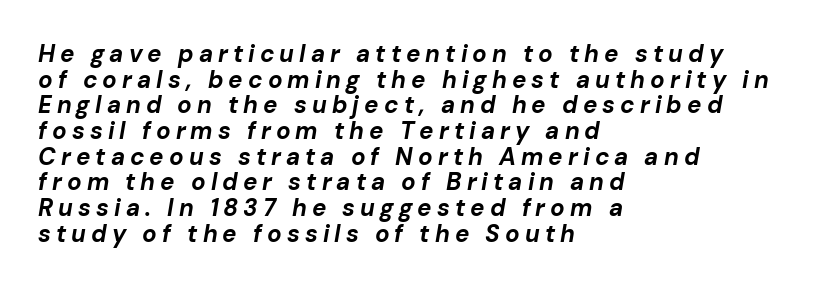
{"italic": "yes", "lean": "right", "slant_degrees": 10, "bold": "yes", "underline": "no", "align": "left", "line_spacing": "tight", "line_spacing_ratio": 1.07, "letter_spacing": "wide", "letter_spacing_em": 0.21, "glyph_px": 24}
